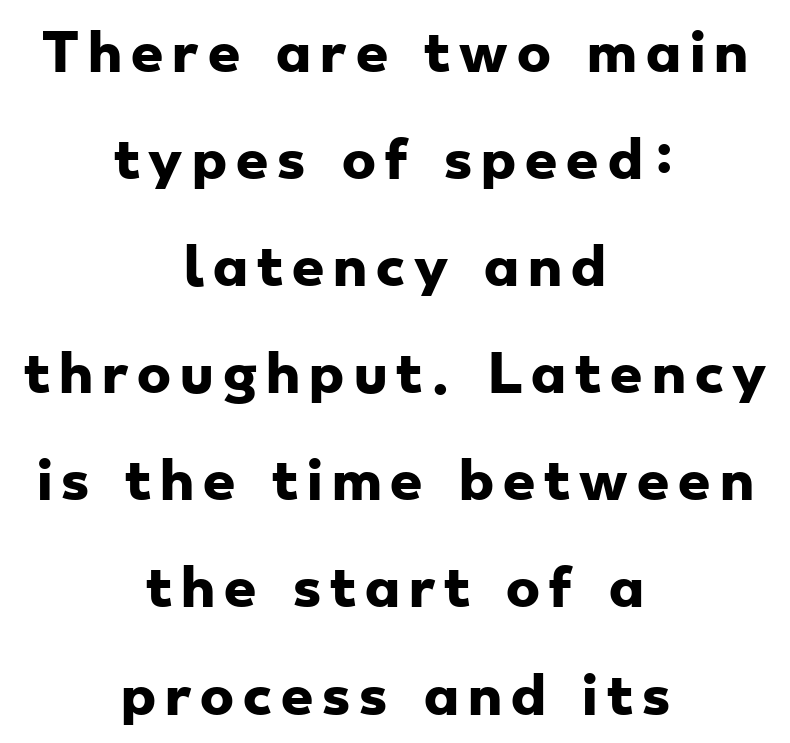
This rendering uses center alignment, leaving both contours irregular but symmetric. You can tell from the bare stems that sans-serif type was used. Is this a fixed-width face? No — the glyphs have proportional, varying widths. These lines carry a lot of weight — the face is fully bold. Rule under the text: the space is simply empty.
